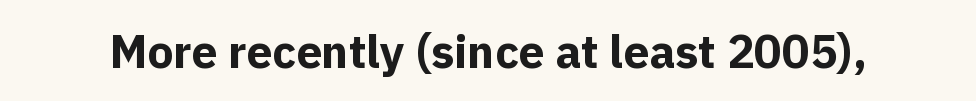
The horizontal fit of the characters is conventional and even. Here the designer chose a conventional face with non-uniform glyph widths. The font's upright variant was chosen for this text. Nobody drew a line under any word here. Thick stems and heavy bowls — unmistakably bold.
